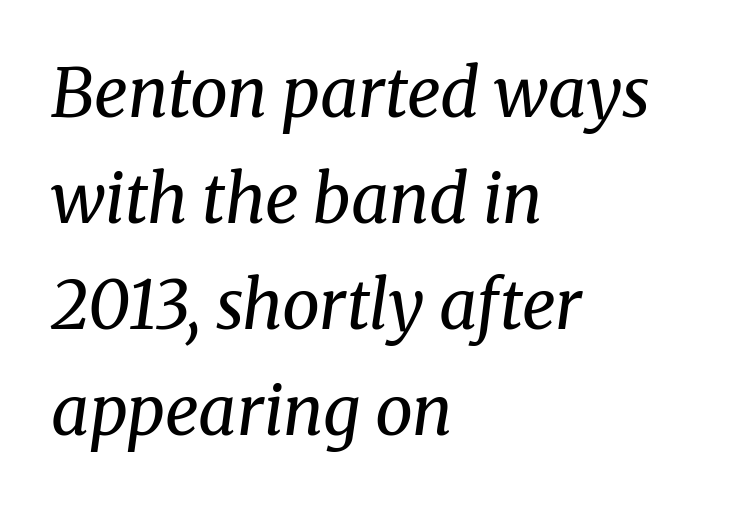
The image shows 67 px regular-weight serif type, italic (leaning right); set left-aligned, normal line spacing (1.58x), normal letter spacing, not underlined; medium stroke contrast and a medium x-height.
